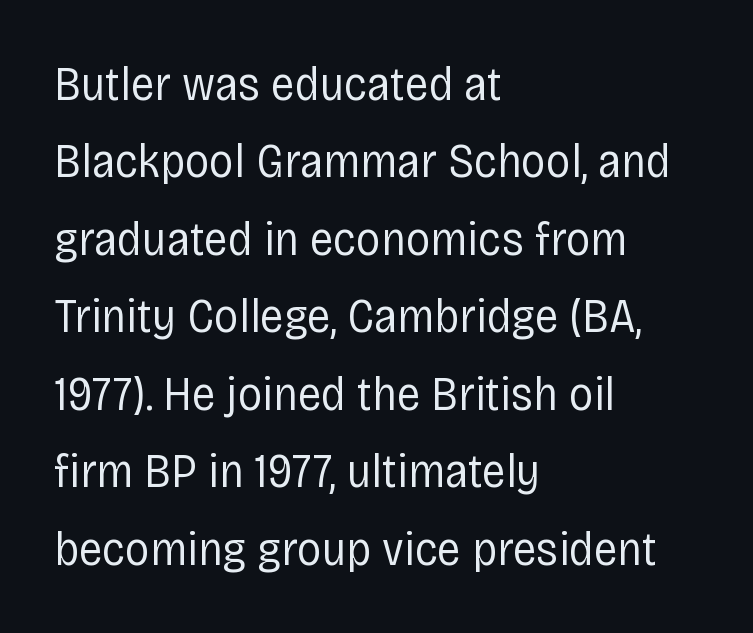
{"serif": "no", "italic": "no", "bold": "no", "weight": "regular", "width": "condensed", "stroke_contrast": "low", "x_height": "large", "monospaced": "no", "underline": "no", "align": "left", "line_spacing": "normal", "line_spacing_ratio": 1.58, "letter_spacing": "normal", "letter_spacing_em": 0.0, "glyph_px": 49}
